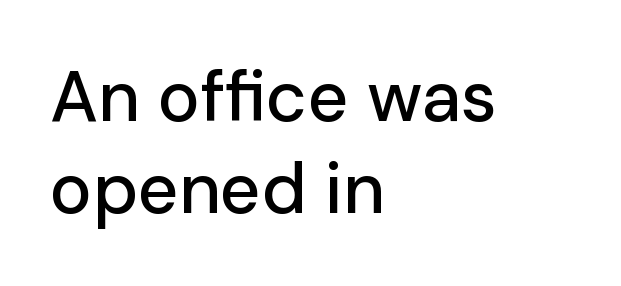
{"serif": "no", "italic": "no", "width": "normal", "stroke_contrast": "low", "x_height": "medium", "monospaced": "no", "underline": "no", "align": "left", "line_spacing": "normal", "line_spacing_ratio": 1.29, "letter_spacing": "normal", "letter_spacing_em": 0.0, "glyph_px": 71}
